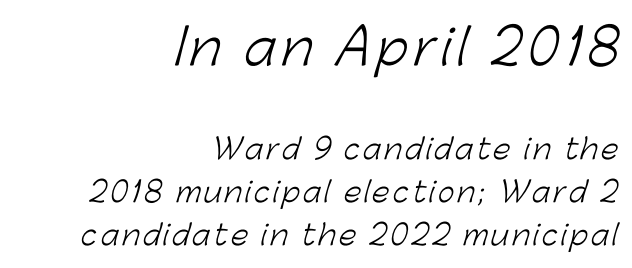
Words float on clear page, feet unadorned. Each letter keeps its own natural width here, so spacing adapts to shape. Block one is the big one; block two sits smaller underneath. No letter is thick-stroked: the sample isn't bold.
